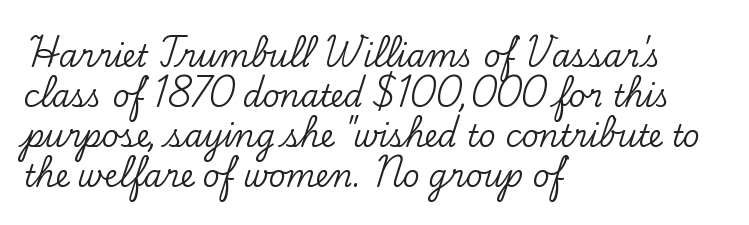
The image shows 30 px serif type; set left-aligned, normal line spacing (1.33x), normal letter spacing, not underlined; low stroke contrast and a small x-height.
